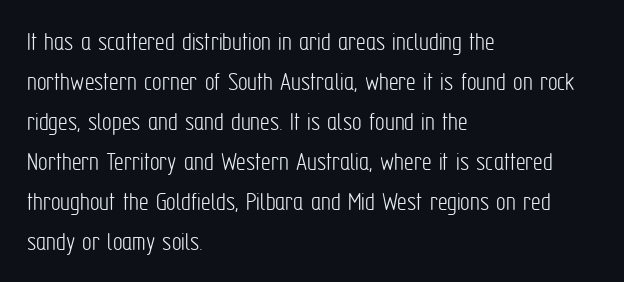
Q: Is the text bold? A: No.
Q: Is the text italic (slanted)? A: No, it is upright.
Q: Is the text underlined? A: No.
Q: How is the paragraph aligned? A: Left-aligned.
Q: Is the spacing between letters normal or unusually wide? A: Normal.
Q: Is the spacing between lines tight, normal or loose? A: Normal.
